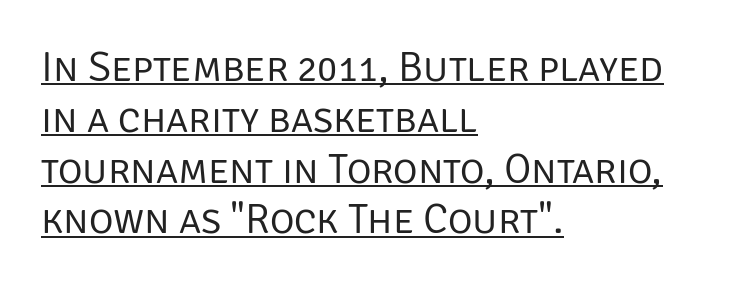
{"serif": "no", "italic": "no", "bold": "no", "weight": "regular", "width": "normal", "stroke_contrast": "low", "x_height": "large", "monospaced": "no", "underline": "yes", "align": "left", "line_spacing_ratio": 1.21, "letter_spacing": "normal", "letter_spacing_em": 0.0, "glyph_px": 42}
